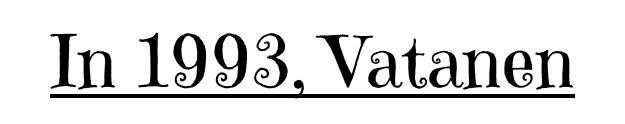
{"serif": "yes", "italic": "no", "bold": "no", "weight": "regular", "width": "normal", "stroke_contrast": "high", "x_height": "medium", "monospaced": "no", "underline": "yes", "letter_spacing": "normal", "letter_spacing_em": 0.0, "glyph_px": 73}
